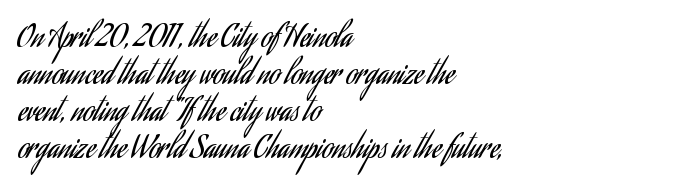
The typesetting does not lean heavy: it is not bold. The strip under each line holds only bare page. Students, note that the glyphs here touch the page at normal intervals.
